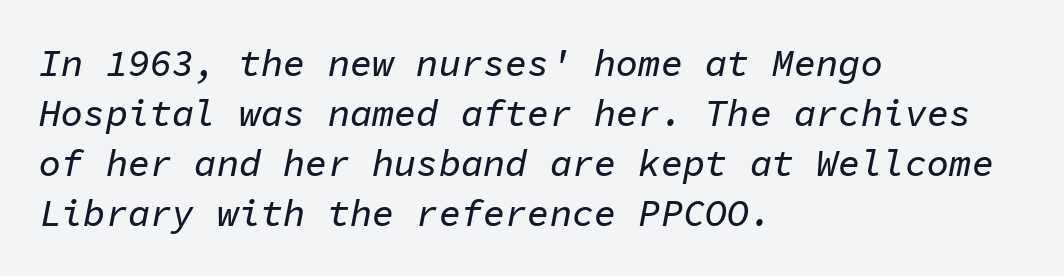
{"italic": "yes", "lean": "right", "slant_degrees": 11, "width": "normal", "stroke_contrast": "low", "x_height": "medium", "monospaced": "yes", "underline": "no", "align": "left", "line_spacing": "normal", "line_spacing_ratio": 1.35, "letter_spacing": "normal", "letter_spacing_em": 0.0, "glyph_px": 37}
